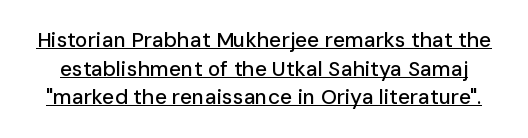
Q: Is the text italic (slanted)? A: No, it is upright.
Q: Is the text underlined? A: Yes.
Q: Is the spacing between letters normal or unusually wide? A: Normal.
Q: Is the spacing between lines tight, normal or loose? A: Normal.
